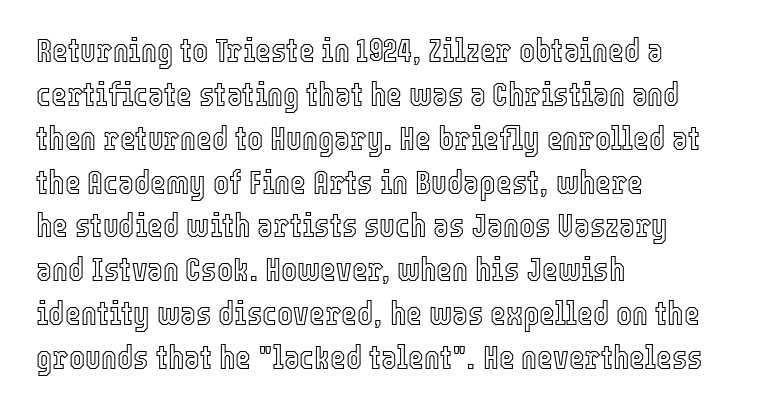
Q: Is the text italic (slanted)? A: No, it is upright.
Q: Is the text underlined? A: No.
Q: How is the paragraph aligned? A: Left-aligned.
Q: Is the spacing between letters normal or unusually wide? A: Normal.
Q: Is the spacing between lines tight, normal or loose? A: Normal.
Q: Width (condensed, normal, or wide)? A: Condensed.
Q: x-height? A: Medium.
Q: Monospaced? A: No.
